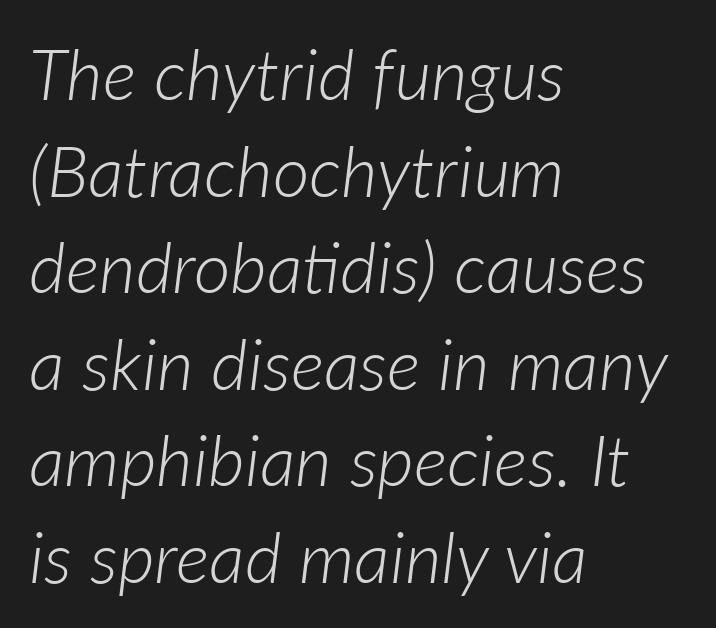
Q: Is the text bold? A: No.
Q: Is the text italic (slanted)? A: Yes, it leans right by about 7 degrees.
Q: Is the text underlined? A: No.
Q: How is the paragraph aligned? A: Left-aligned.
Q: Is the spacing between letters normal or unusually wide? A: Normal.
Q: Is the spacing between lines tight, normal or loose? A: Normal.
Q: Width (condensed, normal, or wide)? A: Normal.
Q: Stroke contrast? A: Low.
Q: x-height? A: Medium.
Q: Monospaced? A: No.
